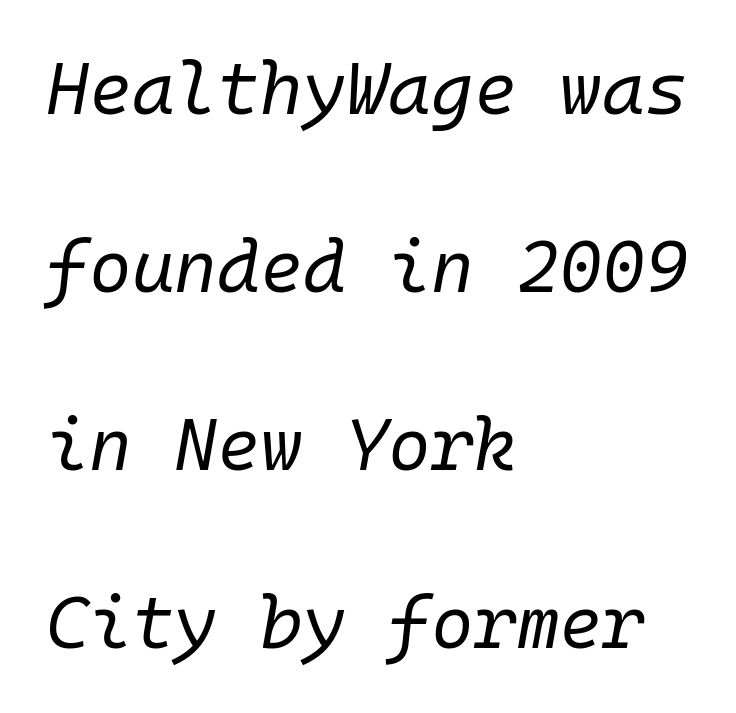
{"italic": "yes", "lean": "right", "slant_degrees": 10, "bold": "no", "weight": "regular", "width": "normal", "stroke_contrast": "low", "x_height": "medium", "monospaced": "yes", "underline": "no", "align": "left", "line_spacing": "loose", "line_spacing_ratio": 2.44, "letter_spacing": "normal", "letter_spacing_em": 0.0, "glyph_px": 73}
